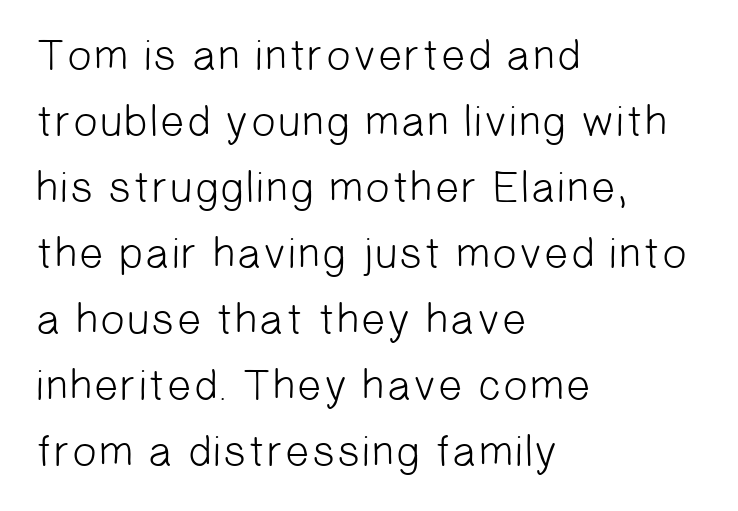
Horizontal bands of white between lines are of average thickness. The lines in this sample share a left origin and differ only in where they stop. Think of a printed novel: that variable character pitch is what you see here. Classification — sans serif. Stems and bowls with no extra thickness — not bold. The zone under the glyphs is completely vacant.
